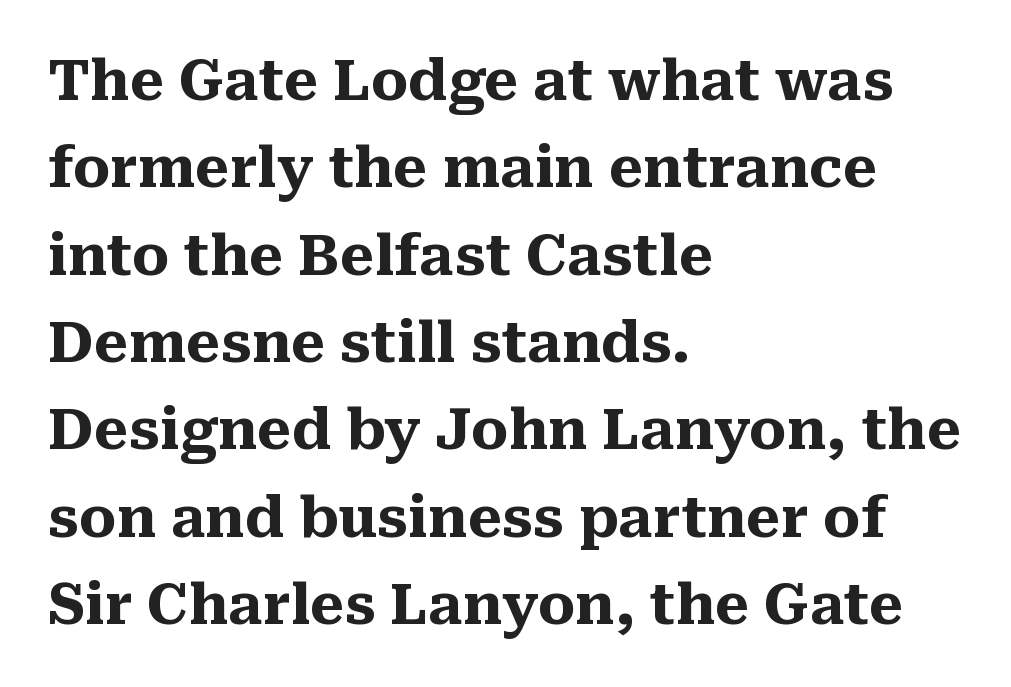
The passage shown is emphatically bold. The designer left line spacing at the default. Horizontal alignment here is leftward, the default for most running prose. This rendering employs a face with finishing strokes, i.e., a serif.
